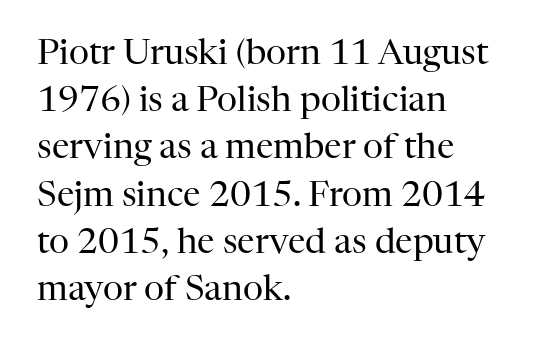
Q: Is the text bold? A: No.
Q: Is the text italic (slanted)? A: No, it is upright.
Q: Is the typeface a serif or a sans-serif typeface? A: Serif.
Q: Is the text underlined? A: No.
Q: How is the paragraph aligned? A: Left-aligned.
Q: Is the spacing between letters normal or unusually wide? A: Normal.
Q: Is the spacing between lines tight, normal or loose? A: Normal.
Q: Width (condensed, normal, or wide)? A: Normal.
Q: Stroke contrast? A: High.
Q: x-height? A: Medium.
Q: Monospaced? A: No.
